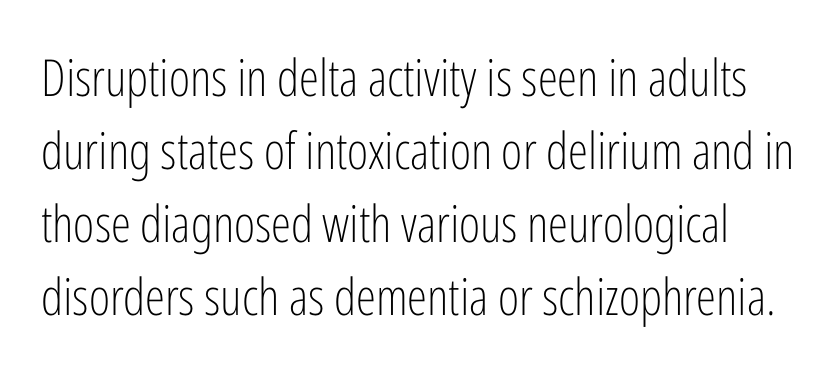
A roman cut, with each character standing at attention. Successive baselines arrive at the customary interval. These lines are rendered in a variable-pitch font. The baseline area is clear.
